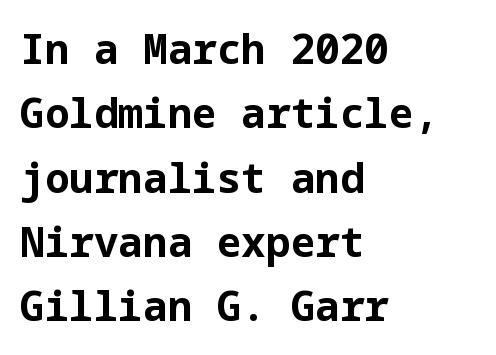
The image shows 41 px bold sans-serif type, upright; set left-aligned, normal line spacing (1.57x), normal letter spacing, not underlined; low stroke contrast and a medium x-height.
